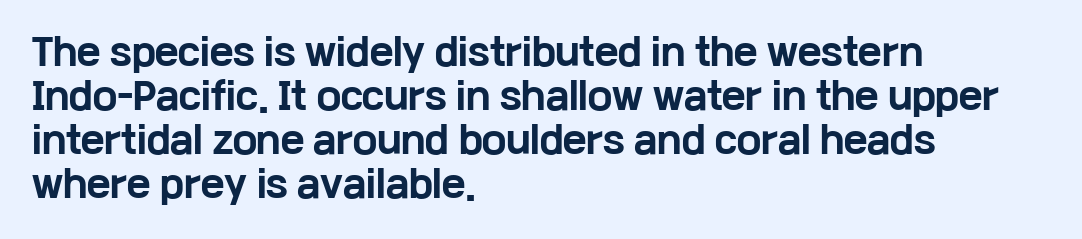
Q: Is the text bold? A: Yes.
Q: Is the text italic (slanted)? A: No, it is upright.
Q: Is the typeface a serif or a sans-serif typeface? A: Sans-serif.
Q: Is the text underlined? A: No.
Q: How is the paragraph aligned? A: Left-aligned.
Q: Is the spacing between letters normal or unusually wide? A: Normal.
Q: Width (condensed, normal, or wide)? A: Wide.
Q: Stroke contrast? A: Low.
Q: x-height? A: Medium.
Q: Monospaced? A: No.
